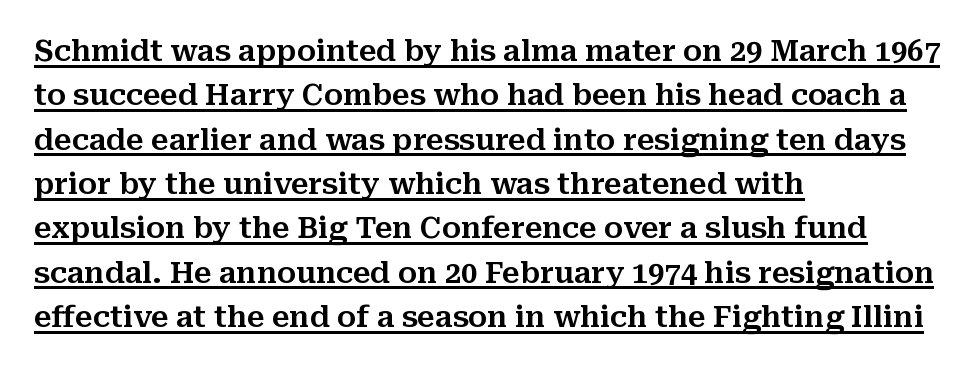
When letters stand straight like this, we call the style roman or upright. Think of a printed novel: that variable character pitch is what you see here. If you measured baseline to baseline, you'd find a middling distance. Students, note that the glyphs here touch the page at normal intervals. Underline: present. One-word summary of the alignment: left.
